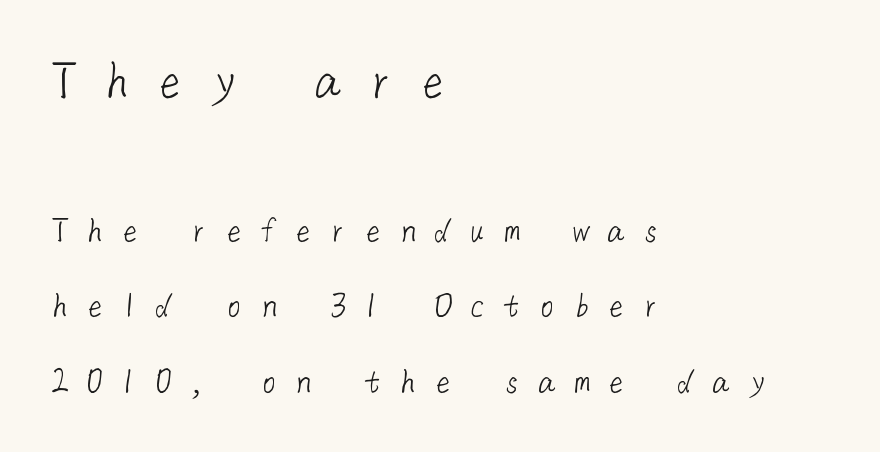
Q: Is the text bold? A: No.
Q: Is the typeface a serif or a sans-serif typeface? A: Sans-serif.
Q: Is the text underlined? A: No.
Q: How is the paragraph aligned? A: Left-aligned.
Q: Is the spacing between letters normal or unusually wide? A: Unusually wide.
Q: Is the spacing between lines tight, normal or loose? A: Loose.
Q: Which block of text is set in a larger size, the first (top) or the second (bottom)? A: The first (top) one.
Q: Width (condensed, normal, or wide)? A: Normal.
Q: Stroke contrast? A: Low.
Q: x-height? A: Medium.
